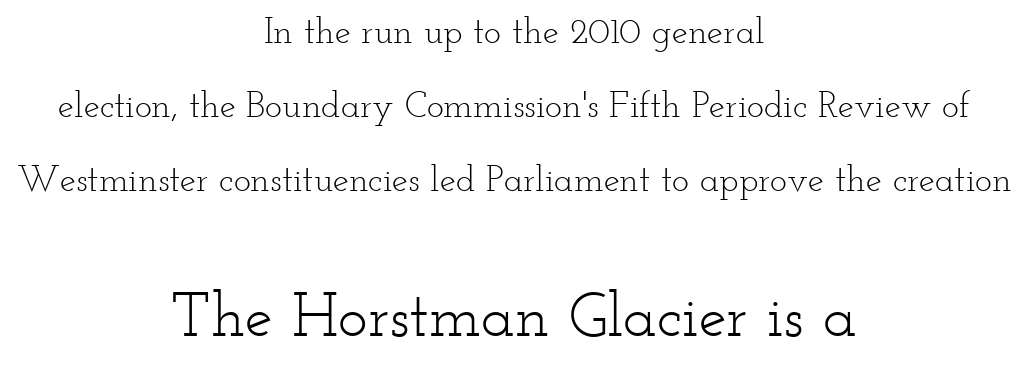
Q: Is the text bold? A: No.
Q: Is the text italic (slanted)? A: No, it is upright.
Q: Is the typeface a serif or a sans-serif typeface? A: Serif.
Q: Is the text underlined? A: No.
Q: How is the paragraph aligned? A: Centered.
Q: Is the spacing between letters normal or unusually wide? A: Normal.
Q: Is the spacing between lines tight, normal or loose? A: Loose.
Q: Which block of text is set in a larger size, the first (top) or the second (bottom)? A: The second (bottom) one.
Q: Width (condensed, normal, or wide)? A: Wide.
Q: Stroke contrast? A: Low.
Q: x-height? A: Small.
Q: Monospaced? A: No.
